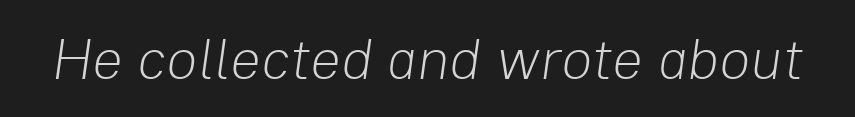
The image shows 57 px light type, italic (leaning right); set normal letter spacing, not underlined; low stroke contrast and a medium x-height.
